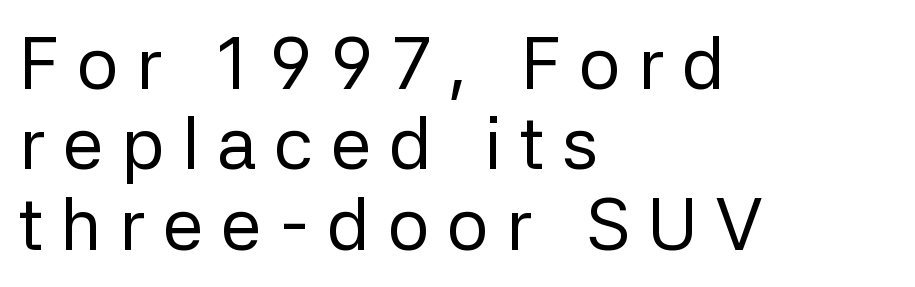
Descenders are the only things crossing below the line. This sample uses an upright cut, with every glyph sitting square on the baseline. The rendering uses a small line-height, squeezing the rows. The face used here is a sans, in the tradition of grotesques and geometrics. Is the stroke heavy? The answer is a plain regular-or-lighter. Layout note: lines flush left.
